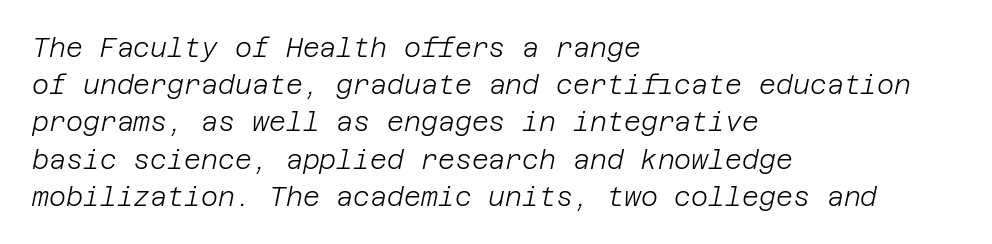
{"italic": "yes", "lean": "right", "slant_degrees": 12, "bold": "no", "underline": "no", "align": "left", "line_spacing": "normal", "line_spacing_ratio": 1.43, "letter_spacing": "normal", "letter_spacing_em": 0.0, "glyph_px": 26}
